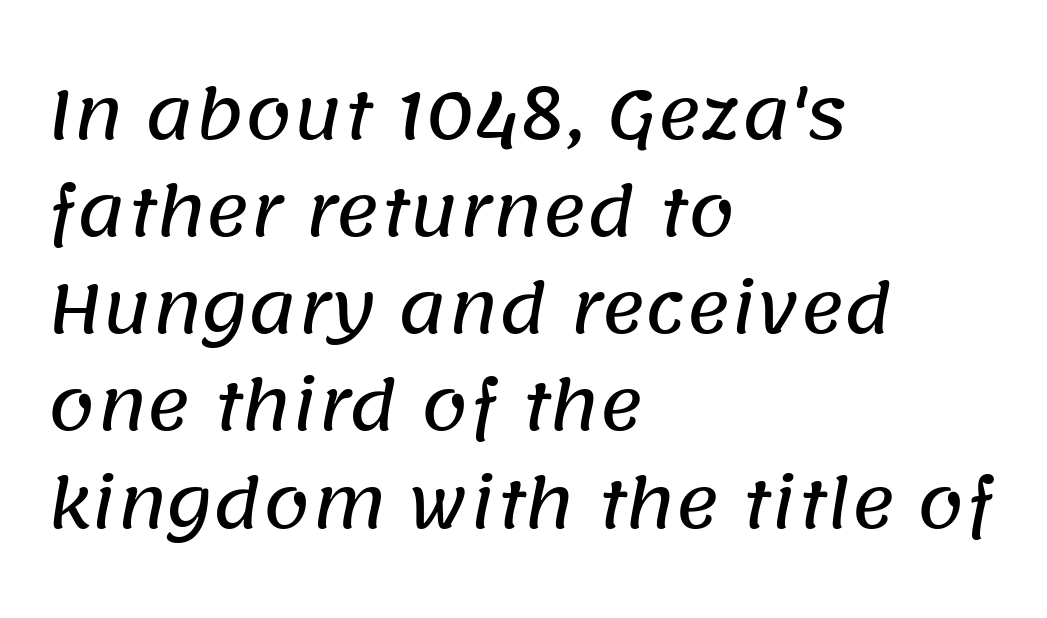
Q: Is the typeface a serif or a sans-serif typeface? A: Sans-serif.
Q: Is the text underlined? A: No.
Q: How is the paragraph aligned? A: Left-aligned.
Q: Is the spacing between letters normal or unusually wide? A: Normal.
Q: Is the spacing between lines tight, normal or loose? A: Normal.
Q: Width (condensed, normal, or wide)? A: Normal.
Q: Stroke contrast? A: Low.
Q: x-height? A: Large.
Q: Monospaced? A: No.
